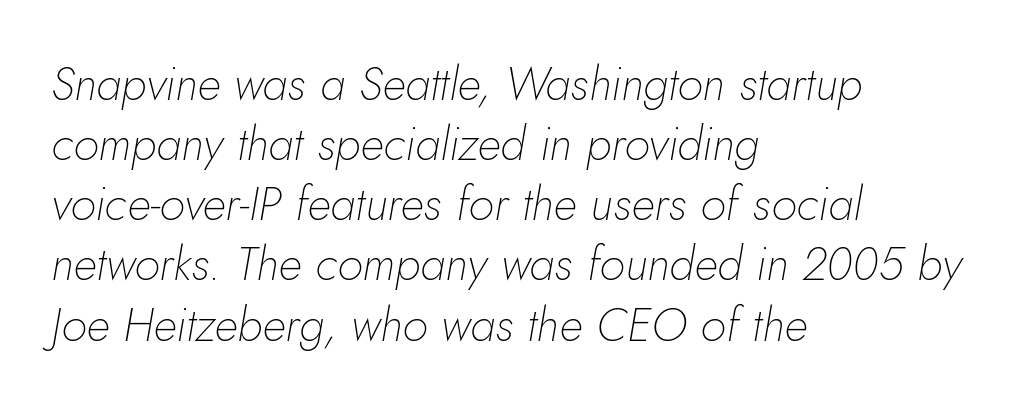
The image shows 47 px thin type, italic (leaning right); set left-aligned, normal line spacing (1.28x), normal letter spacing, not underlined; low stroke contrast and a small x-height.
